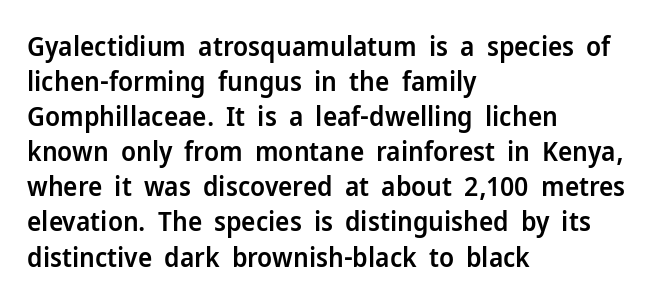
Heft: intermediate — a semibold. How are the letters spaced? Ordinarily, with no added tracking. A typesetter would call this leading conventional body-copy spacing. These lines are set flush left with a ragged right edge. No word sits above an underline. Posture: vertical.
